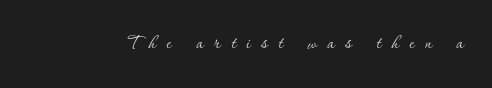
{"bold": "no", "underline": "no", "letter_spacing": "wide", "letter_spacing_em": 0.44, "glyph_px": 24}
